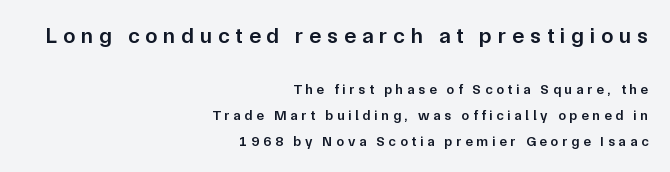
The image shows 22 px text type, upright; set right-aligned, line spacing 1.86x, unusually wide letter spacing (+0.27 em), not underlined; the first (top) block is 1.57x larger.
